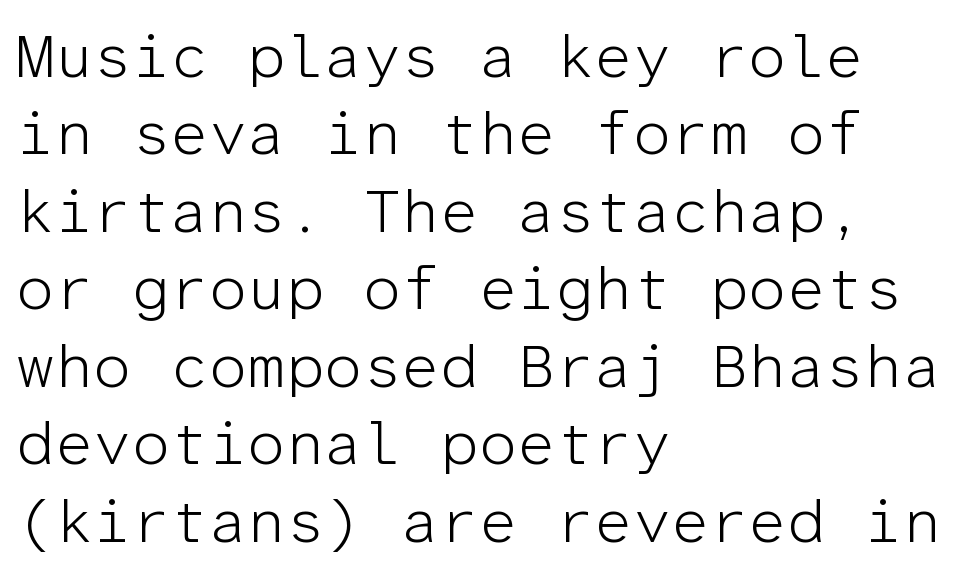
{"serif": "no", "italic": "no", "bold": "no", "weight": "light", "width": "normal", "stroke_contrast": "low", "x_height": "medium", "monospaced": "yes", "underline": "no", "align": "left", "line_spacing": "normal", "line_spacing_ratio": 1.27, "letter_spacing": "normal", "letter_spacing_em": 0.0, "glyph_px": 61}
